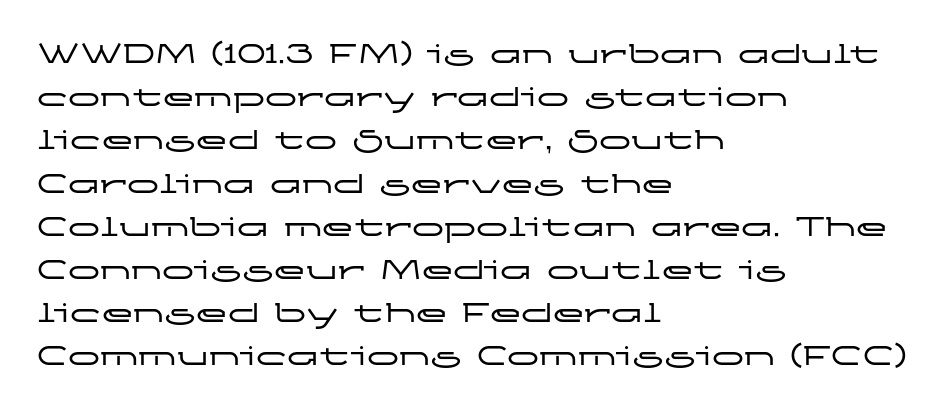
The block of text has a typical density, with ordinary space between rows. Look at the tracking — it's just the regular setting, nothing added. Where is the straight margin? On the left. Lines of text with bare space underneath.
